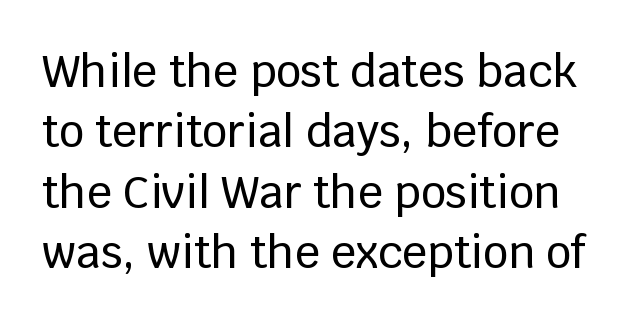
{"serif": "no", "italic": "no", "width": "normal", "stroke_contrast": "low", "x_height": "large", "monospaced": "no", "underline": "no", "line_spacing": "normal", "line_spacing_ratio": 1.37, "letter_spacing": "normal", "letter_spacing_em": 0.0, "glyph_px": 44}
